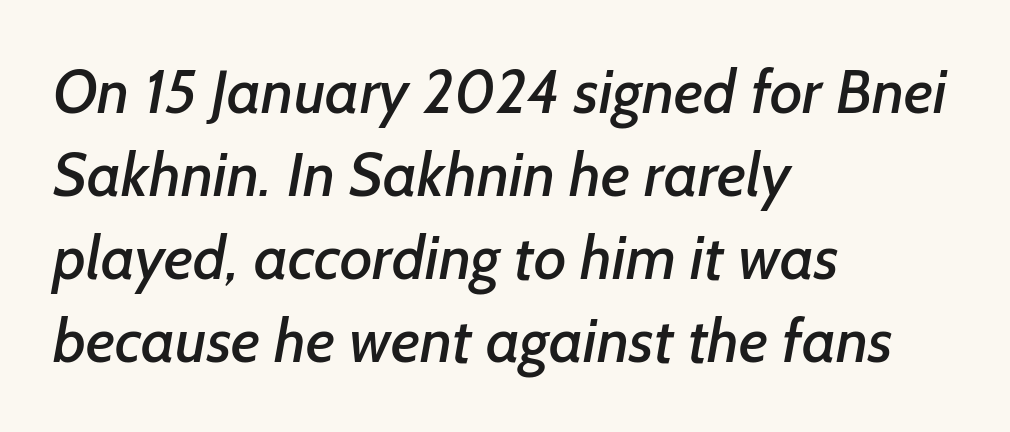
{"serif": "no", "width": "normal", "stroke_contrast": "low", "x_height": "medium", "monospaced": "no", "underline": "no", "align": "left", "line_spacing": "normal", "line_spacing_ratio": 1.34, "letter_spacing": "normal", "letter_spacing_em": 0.0, "glyph_px": 62}
